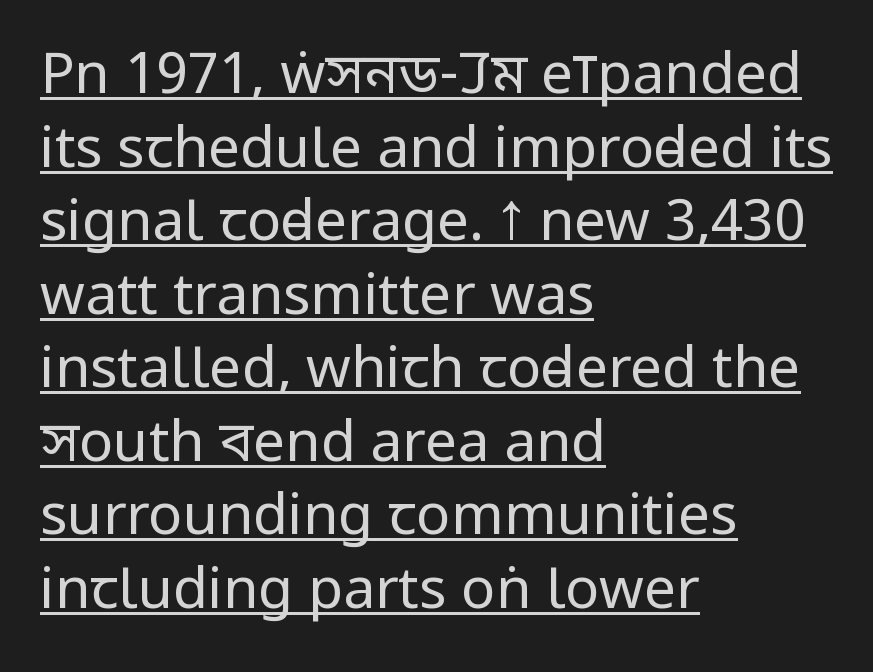
The image shows 57 px regular-weight, condensed sans-serif type, upright; set left-aligned, normal line spacing (1.29x), normal letter spacing, underlined; low stroke contrast and a large x-height.
